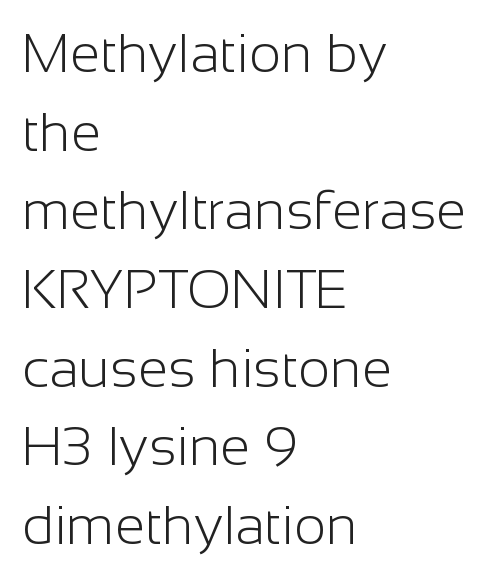
{"serif": "no", "italic": "no", "bold": "no", "weight": "light", "width": "normal", "stroke_contrast": "low", "x_height": "medium", "monospaced": "no", "underline": "no", "align": "left", "line_spacing": "normal", "line_spacing_ratio": 1.43, "letter_spacing": "normal", "letter_spacing_em": 0.0, "glyph_px": 55}
